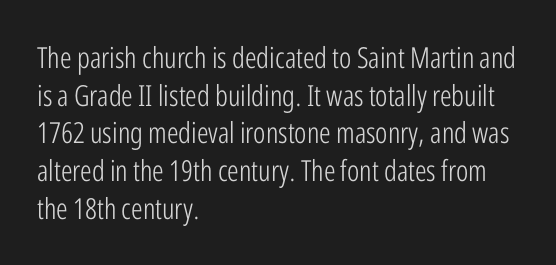
Descender tails drop into unmarked territory. This sample has the flowing, uneven cadence of proportional lettering. Upright lettering throughout. What's the leading like? Ordinary, nothing unusual. Standard letterfit; no display-style spreading of the glyphs. To sum up the face: it is a sans, with no serifs.
